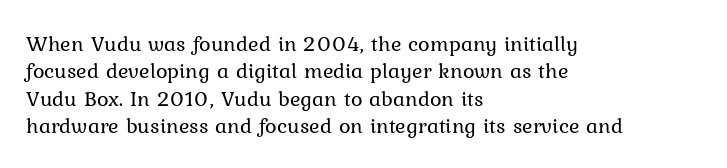
{"italic": "no", "bold": "no", "underline": "no", "align": "left", "line_spacing_ratio": 1.24, "letter_spacing": "normal", "letter_spacing_em": 0.0, "glyph_px": 22}
